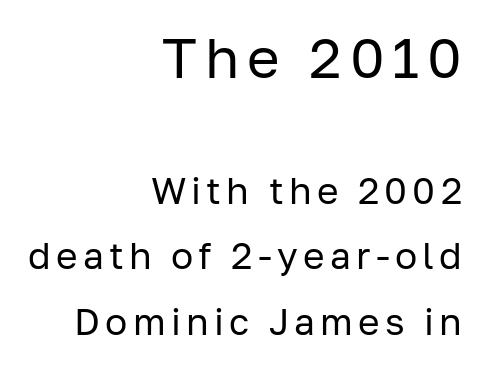
{"serif": "no", "italic": "no", "bold": "no", "weight": "regular", "width": "normal", "stroke_contrast": "low", "x_height": "medium", "monospaced": "no", "underline": "no", "align": "right", "line_spacing_ratio": 1.77, "larger_block": "first", "size_ratio": 1.51, "glyph_px": 56}
